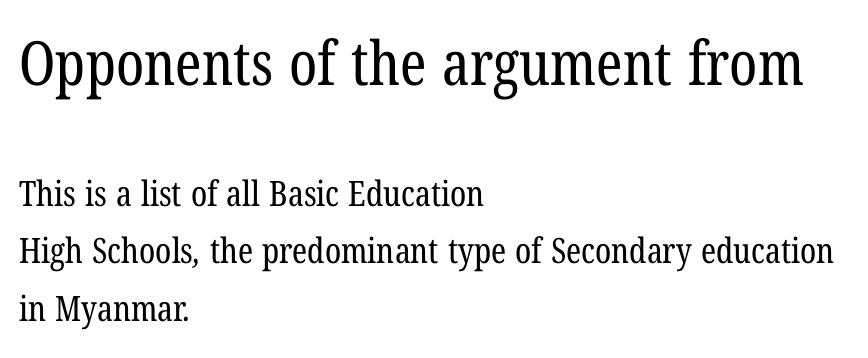
The image shows 61 px regular-weight, condensed serif type; set left-aligned, normal line spacing (1.64x), normal letter spacing, not underlined; the first (top) block is 1.74x larger; low stroke contrast and a medium x-height.
